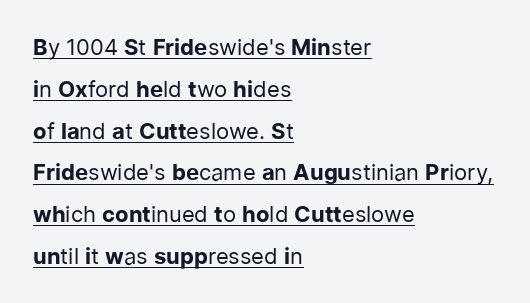
Q: Is the text bold? A: No.
Q: Is the text italic (slanted)? A: No, it is upright.
Q: Is the text underlined? A: Yes.
Q: How is the paragraph aligned? A: Left-aligned.
Q: Is the spacing between letters normal or unusually wide? A: Normal.
Q: Is the spacing between lines tight, normal or loose? A: Loose.
